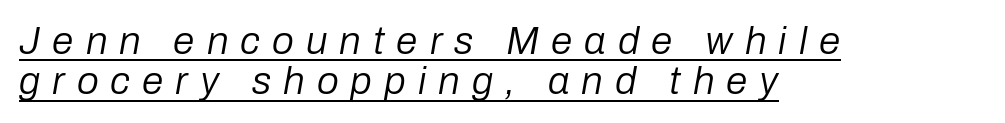
The image shows 39 px regular-weight type, italic (leaning right); set left-aligned, tight line spacing (1.03x), unusually wide letter spacing (+0.31 em), underlined; low stroke contrast and a medium x-height.
